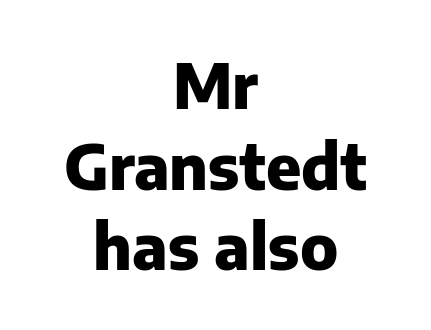
The image shows 62 px heavy sans-serif type, upright; set centered, normal line spacing (1.3x), normal letter spacing, not underlined; low stroke contrast and a medium x-height.
